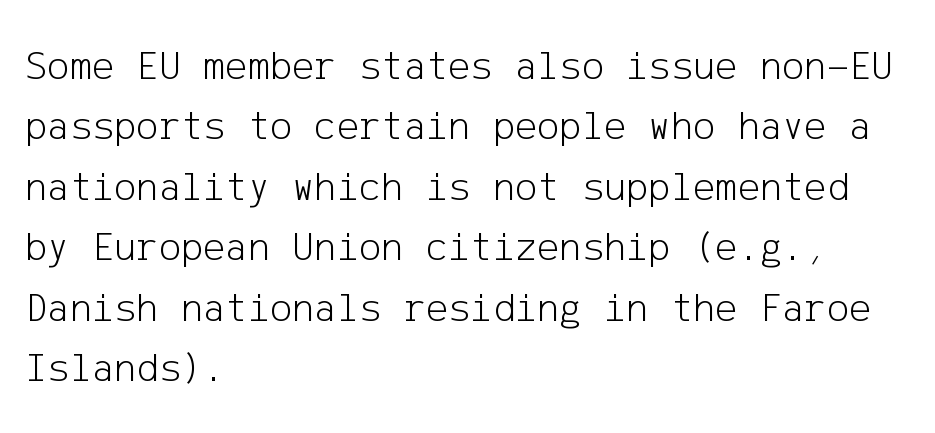
The image shows 42 px light sans-serif type, upright; set left-aligned, normal line spacing (1.44x), normal letter spacing, not underlined; low stroke contrast and a medium x-height.
